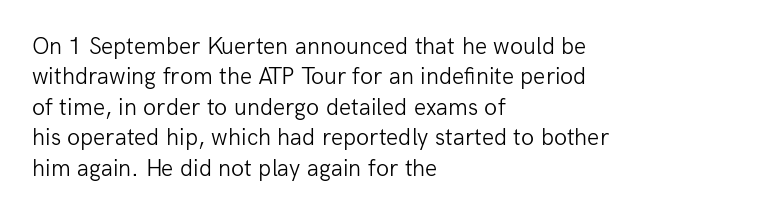
The type sits square on the baseline with zero lean. Only glyphs here, with clear space below each row. This sample is left-justified, so line endings fall wherever the words run out. Nothing unusual about the tracking: characters are spaced as the font intends. No extra ink here — the face is not bold.
